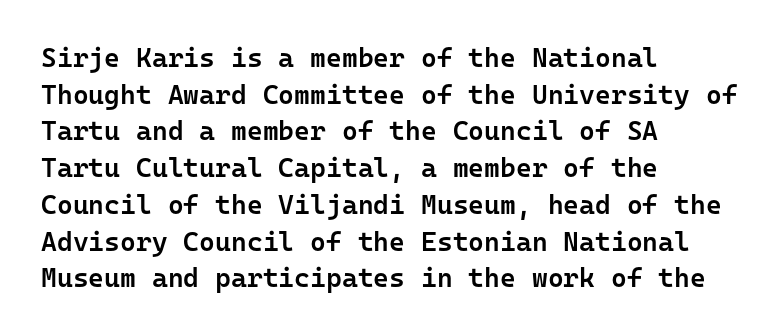
Successive baselines arrive at the customary interval. Nothing unusual about the tracking: characters are spaced as the font intends. Clear beneath every line of the passage. The lettering stays uniformly vertical, giving the passage a roman look. A somewhat darkened texture: the type is semibold rather than bold. Left-aligned paragraph, ragged on the right.
